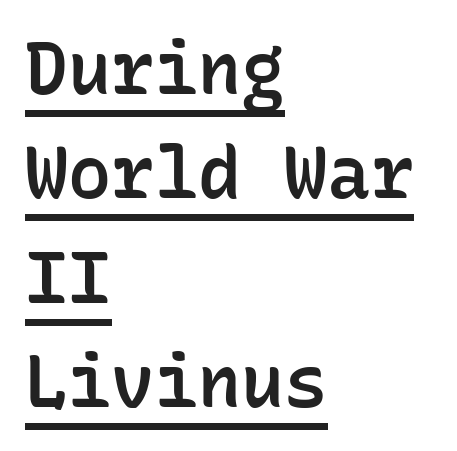
The image shows 72 px semibold sans-serif type, upright, monospaced; set left-aligned, normal line spacing (1.45x), normal letter spacing, underlined; low stroke contrast and a medium x-height.
